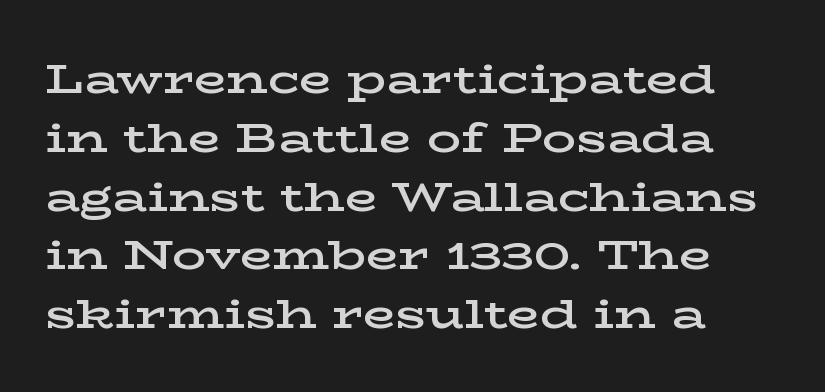
Q: Is the text bold? A: Semi-bold.
Q: Is the text italic (slanted)? A: No, it is upright.
Q: Is the typeface a serif or a sans-serif typeface? A: Serif.
Q: Is the text underlined? A: No.
Q: How is the paragraph aligned? A: Left-aligned.
Q: Is the spacing between letters normal or unusually wide? A: Normal.
Q: Is the spacing between lines tight, normal or loose? A: Normal.
Q: Width (condensed, normal, or wide)? A: Wide.
Q: Stroke contrast? A: Low.
Q: x-height? A: Medium.
Q: Monospaced? A: No.
